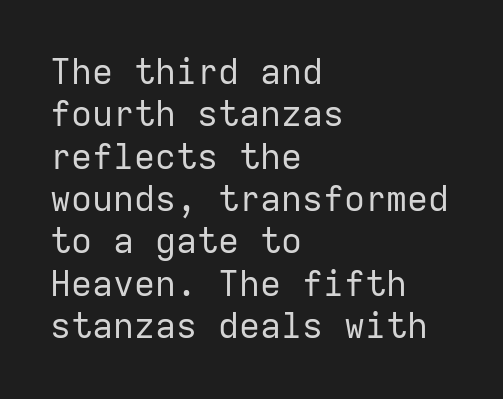
Q: Is the text bold? A: No.
Q: Is the text italic (slanted)? A: No, it is upright.
Q: Is the typeface a serif or a sans-serif typeface? A: Sans-serif.
Q: Is the text underlined? A: No.
Q: How is the paragraph aligned? A: Left-aligned.
Q: Is the spacing between letters normal or unusually wide? A: Normal.
Q: Width (condensed, normal, or wide)? A: Normal.
Q: Stroke contrast? A: Low.
Q: x-height? A: Medium.
Q: Monospaced? A: Yes.
